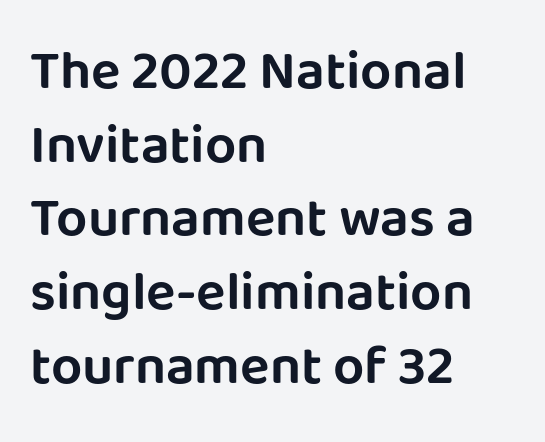
The image shows 55 px sans-serif type, upright; set left-aligned, normal line spacing (1.34x), normal letter spacing, not underlined; low stroke contrast and a large x-height.
